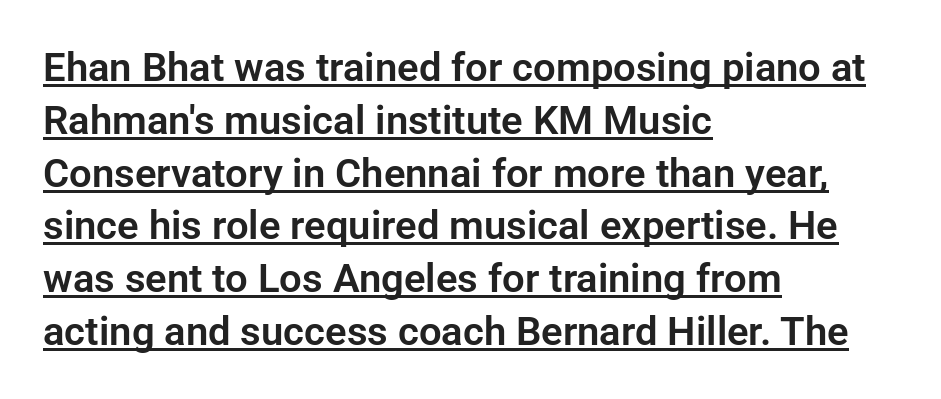
Q: Is the text italic (slanted)? A: No, it is upright.
Q: Is the typeface a serif or a sans-serif typeface? A: Sans-serif.
Q: Is the text underlined? A: Yes.
Q: How is the paragraph aligned? A: Left-aligned.
Q: Is the spacing between letters normal or unusually wide? A: Normal.
Q: Is the spacing between lines tight, normal or loose? A: Normal.
Q: Width (condensed, normal, or wide)? A: Normal.
Q: Stroke contrast? A: Low.
Q: x-height? A: Medium.
Q: Monospaced? A: No.
